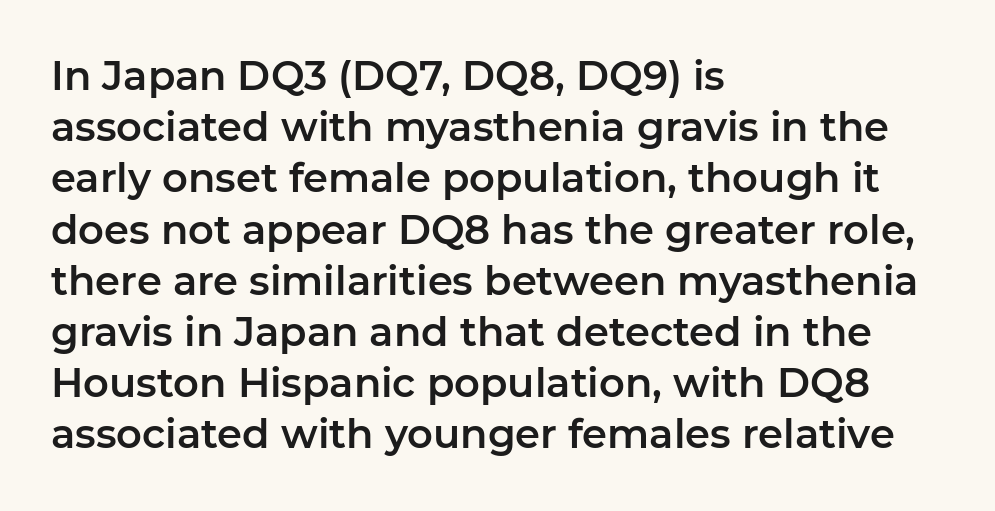
Q: Is the text italic (slanted)? A: No, it is upright.
Q: Is the typeface a serif or a sans-serif typeface? A: Sans-serif.
Q: Is the text underlined? A: No.
Q: How is the paragraph aligned? A: Left-aligned.
Q: Is the spacing between letters normal or unusually wide? A: Normal.
Q: Is the spacing between lines tight, normal or loose? A: Normal.
Q: Width (condensed, normal, or wide)? A: Normal.
Q: Stroke contrast? A: Low.
Q: x-height? A: Medium.
Q: Monospaced? A: No.
